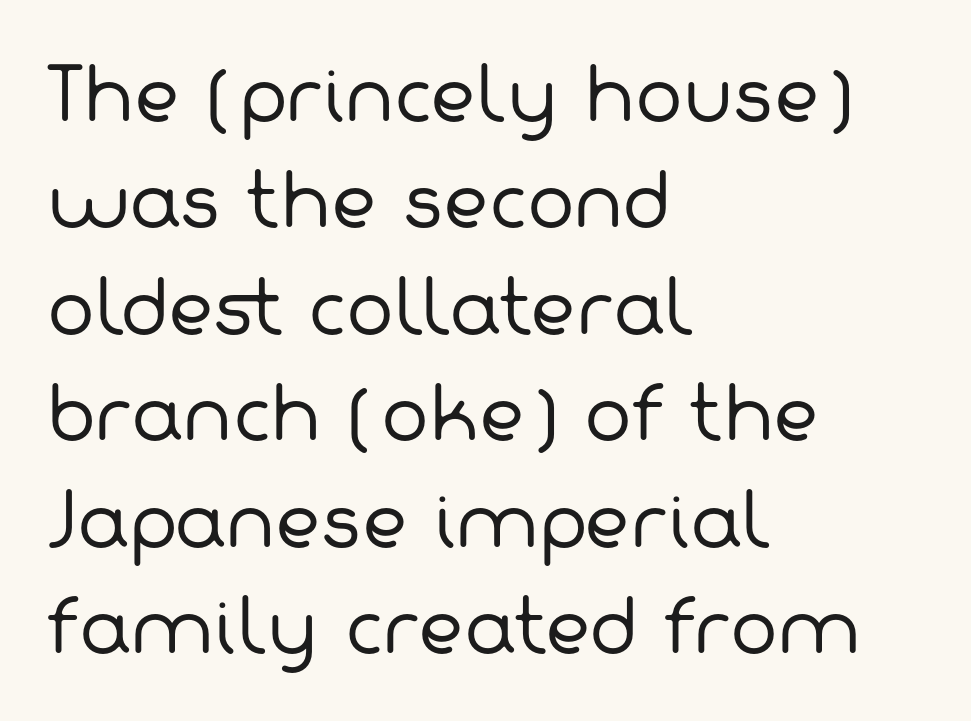
The designer left line spacing at the default. No heavy texture on the line: the type isn't bold. Bare-footed words on every line. Type style note: lacks serifs. Teacher's note: observe the even left margin — that is flush-left alignment. Varying glyph widths throughout — classic text-font behaviour.
